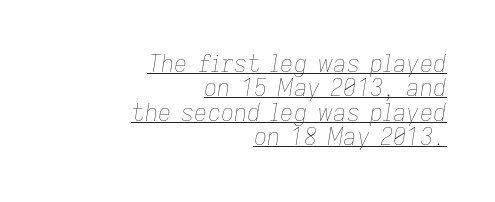
The image shows 23 px text type, italic (leaning right); set right-aligned, tight line spacing (1.06x), normal letter spacing, underlined.
